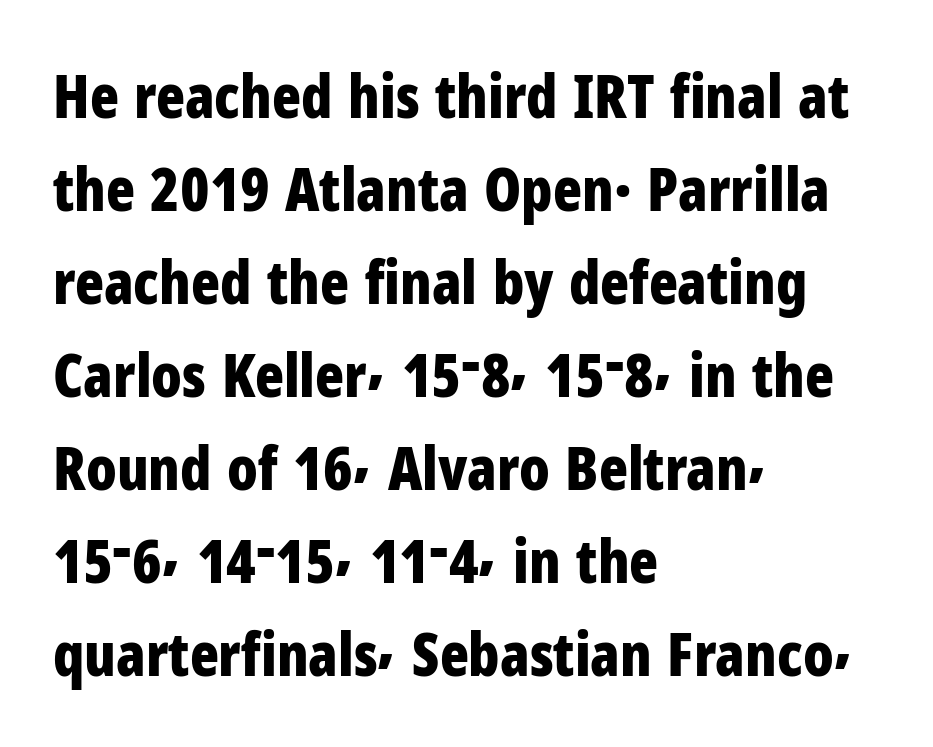
Q: Is the text bold? A: Yes.
Q: Is the text italic (slanted)? A: No, it is upright.
Q: Is the typeface a serif or a sans-serif typeface? A: Sans-serif.
Q: Is the text underlined? A: No.
Q: How is the paragraph aligned? A: Left-aligned.
Q: Is the spacing between letters normal or unusually wide? A: Normal.
Q: Is the spacing between lines tight, normal or loose? A: Normal.
Q: Width (condensed, normal, or wide)? A: Condensed.
Q: Stroke contrast? A: Low.
Q: x-height? A: Medium.
Q: Monospaced? A: No.
